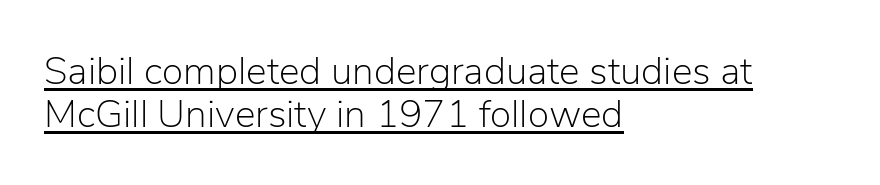
{"serif": "no", "italic": "no", "bold": "no", "weight": "light", "width": "normal", "stroke_contrast": "low", "x_height": "medium", "monospaced": "no", "underline": "yes", "align": "left", "line_spacing": "tight", "line_spacing_ratio": 1.1, "letter_spacing": "normal", "letter_spacing_em": 0.0, "glyph_px": 39}
